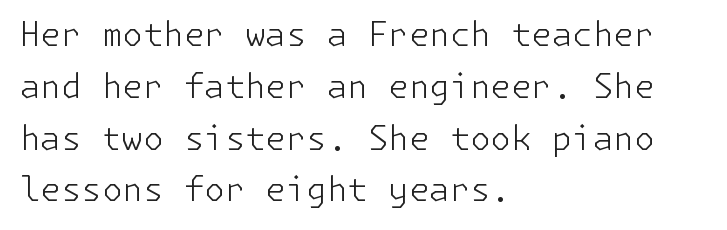
Students, note that the glyphs here touch the page at normal intervals. Stems and bowls with no extra thickness — not bold. Ordinary non-slanted type is in use. The zone under the glyphs is completely vacant. The text was rendered using a sans face with plain stroke endings.
